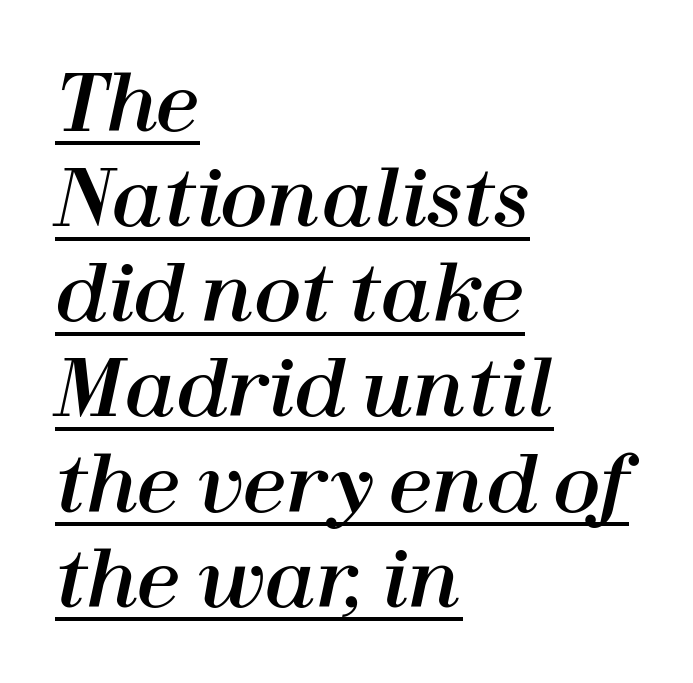
The image shows 78 px text type, italic (leaning right); set left-aligned, line spacing 1.22x, normal letter spacing, underlined; high stroke contrast and a medium x-height.
